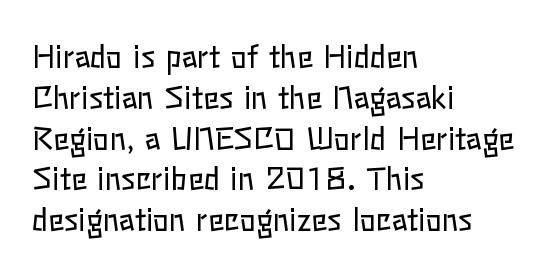
The image shows 30 px regular-weight type, upright; set left-aligned, normal line spacing (1.36x), normal letter spacing, not underlined; low stroke contrast and a medium x-height.
